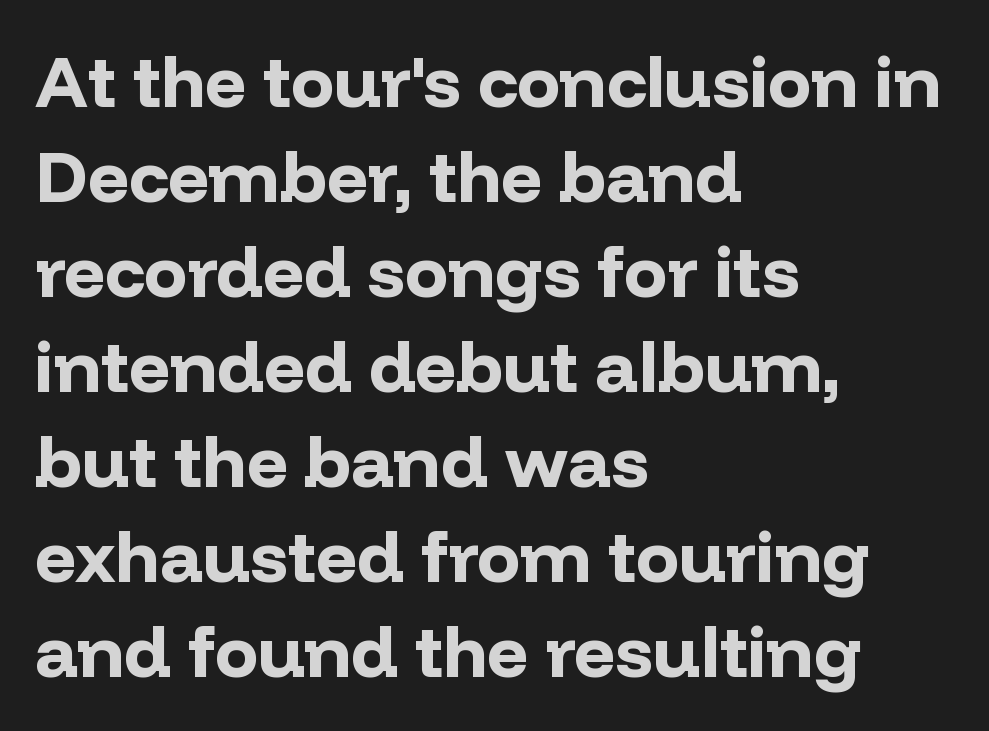
{"serif": "no", "italic": "no", "bold": "yes", "weight": "bold", "width": "normal", "stroke_contrast": "low", "x_height": "medium", "monospaced": "no", "underline": "no", "align": "left", "line_spacing": "normal", "line_spacing_ratio": 1.32, "letter_spacing": "normal", "letter_spacing_em": 0.0, "glyph_px": 72}
